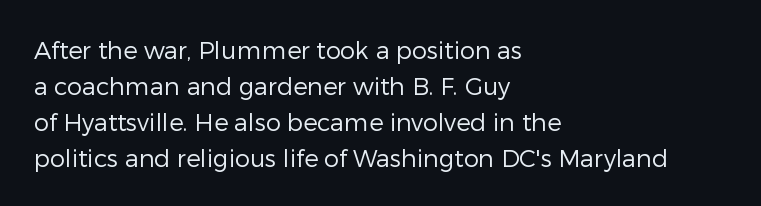
The image shows 24 px text type, upright; set left-aligned, normal line spacing (1.5x), normal letter spacing, not underlined.
